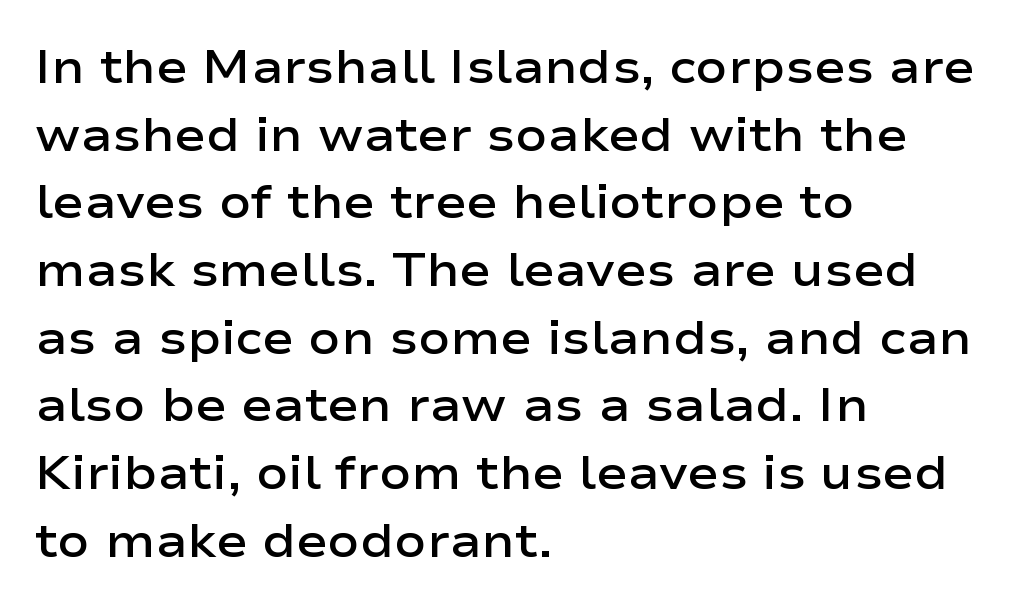
The image shows 47 px semibold, wide sans-serif type, upright; set left-aligned, normal line spacing (1.44x), normal letter spacing, not underlined; low stroke contrast and a medium x-height.
